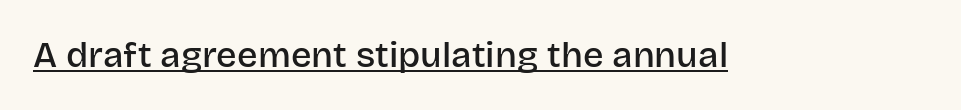
These words are printed semibold, heavier than regular yet not bold. Each letter's strokes conclude bluntly, with no projecting serifs. A typesetter would call this proportional, since set widths differ per character. It's the straight-up-and-down kind of type. The letterforms sit shoulder to shoulder at normal distance.
